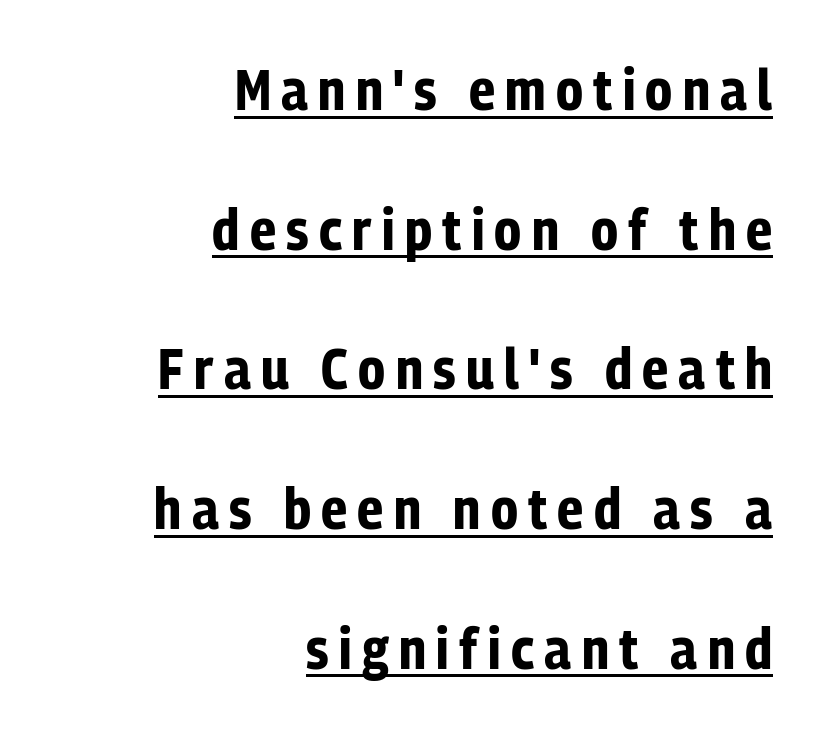
Airy leading. The ragged edge is on the left, which tells us the setting is flush right. Style check: upright. What kind of face is this? One without serifs — a sans. A dark, heavy texture on the line: the type is bold.
